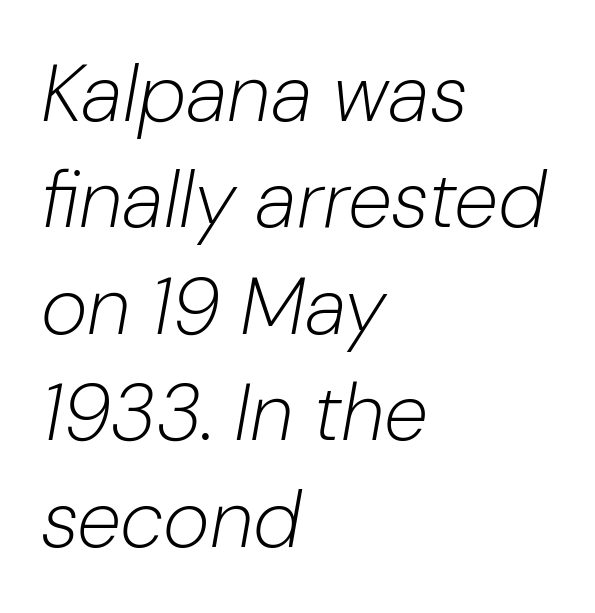
Compared with typical body copy, the letter spacing here is the same. Yep, that's italic — everything's leaning. The characters are drawn with everyday or finer stroke widths. If you drew a ruler down the left edge, every line would touch it.
